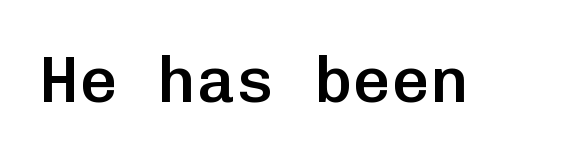
Is the type bold? Partly — it's a semibold, heavier than regular but not fully bold. Short note: letters normally spaced. Just letters on the line, the space beneath them empty. The letters carry no serifs — their stems end cleanly without finishing strokes. Fixed-width glyphs throughout — classic coding-font behaviour. Notice how the stems are strictly vertical — no italics here.
